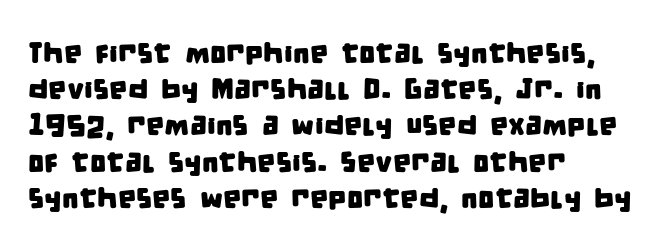
{"serif": "no", "width": "condensed", "stroke_contrast": "low", "x_height": "large", "monospaced": "no", "underline": "no", "align": "left", "line_spacing": "normal", "line_spacing_ratio": 1.25, "letter_spacing": "normal", "letter_spacing_em": 0.0, "glyph_px": 29}
